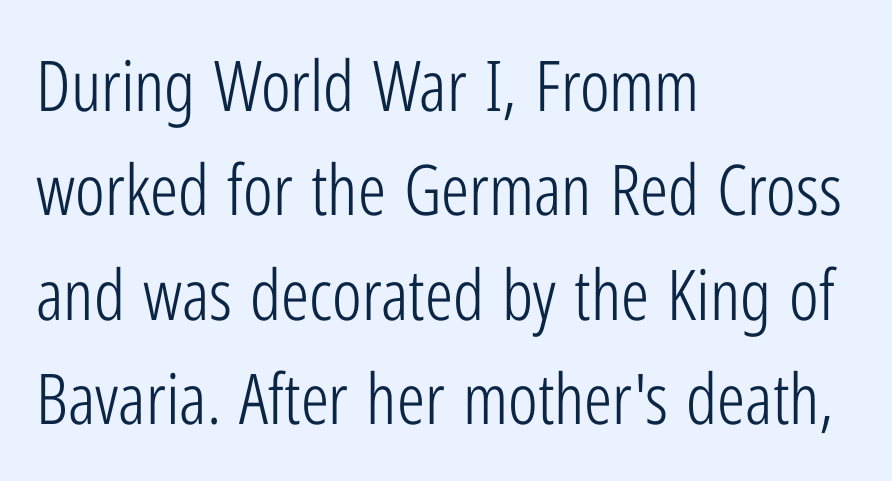
{"serif": "no", "italic": "no", "bold": "no", "weight": "light", "width": "condensed", "stroke_contrast": "low", "x_height": "medium", "monospaced": "no", "underline": "no", "align": "left", "line_spacing": "normal", "line_spacing_ratio": 1.49, "letter_spacing": "normal", "letter_spacing_em": 0.0, "glyph_px": 70}
